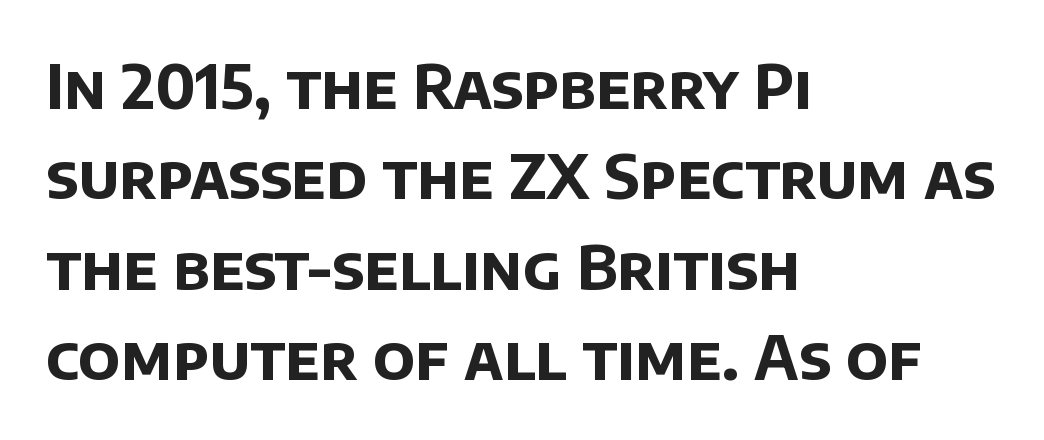
Q: Is the text bold? A: Yes.
Q: Is the typeface a serif or a sans-serif typeface? A: Sans-serif.
Q: Is the text underlined? A: No.
Q: How is the paragraph aligned? A: Left-aligned.
Q: Is the spacing between letters normal or unusually wide? A: Normal.
Q: Is the spacing between lines tight, normal or loose? A: Normal.
Q: Width (condensed, normal, or wide)? A: Normal.
Q: Stroke contrast? A: Low.
Q: x-height? A: Large.
Q: Monospaced? A: No.
